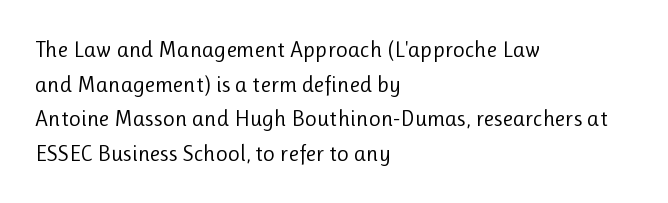
Vertical strokes here are truly vertical. Is the block centered? No — it sits flush against the left margin. Standard letterfit; no display-style spreading of the glyphs. This is not heavy type; no bold has been used.
